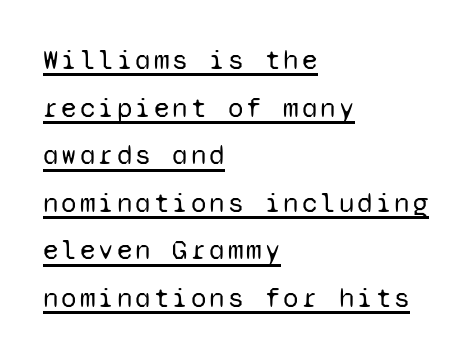
Compared with a centered layout, this one pins lines to the left instead. Underlined type. These lines were composed using upright roman letters. This sample keeps an unexceptional amount of space between lines.
